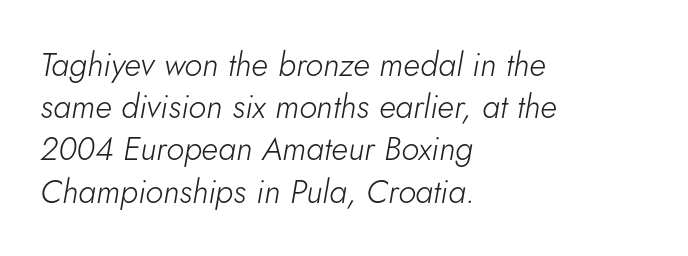
Leftover space on each line is placed entirely after the last word. Compared with a typical body face, this is equally light or lighter still. The gaps between neighbouring characters are ordinary and unremarkable. Compared with ordinary roman type, these characters are visibly tilted. Quick note: interline space is typical.
